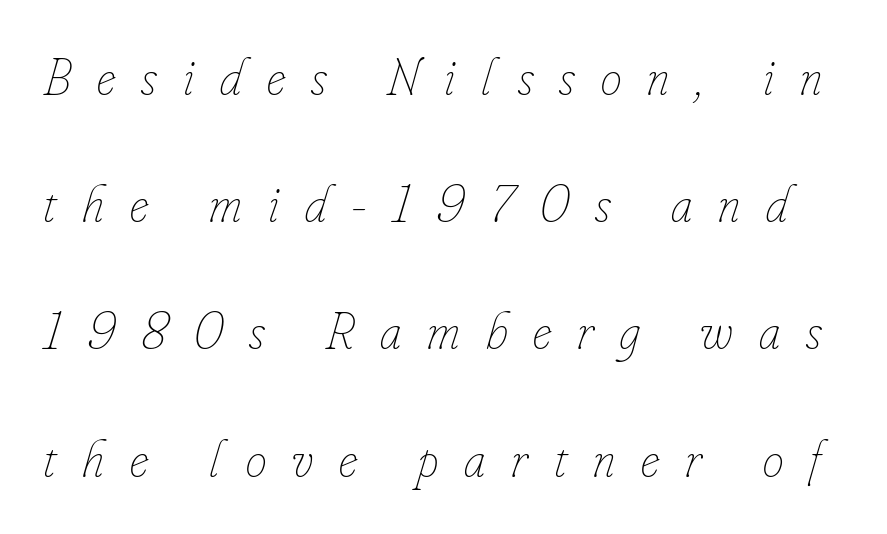
Q: Is the text bold? A: No.
Q: Is the text italic (slanted)? A: Yes, it leans right by about 16 degrees.
Q: Is the text underlined? A: No.
Q: Is the spacing between letters normal or unusually wide? A: Unusually wide.
Q: Is the spacing between lines tight, normal or loose? A: Loose.
Q: Width (condensed, normal, or wide)? A: Condensed.
Q: Stroke contrast? A: Low.
Q: x-height? A: Small.
Q: Monospaced? A: No.
